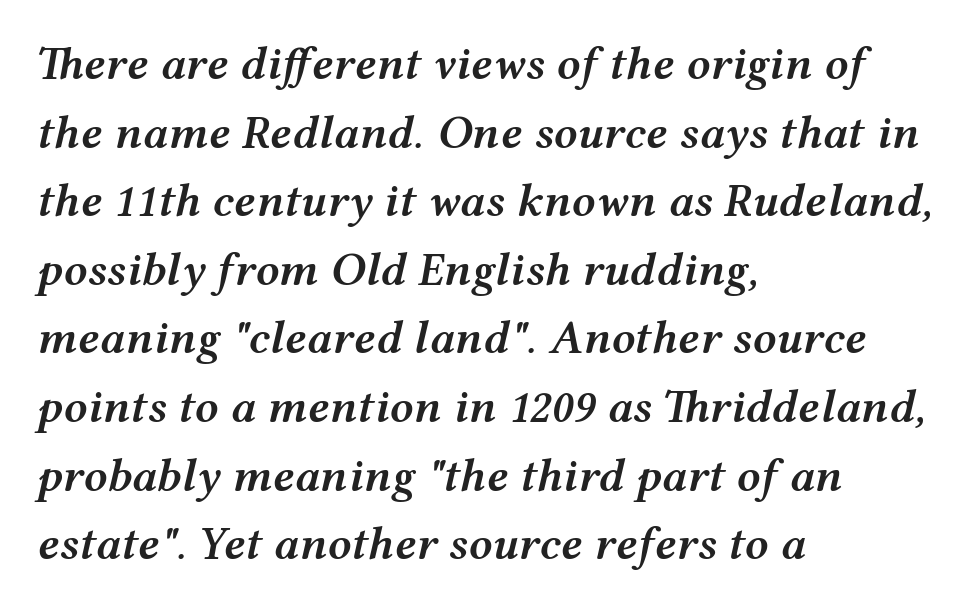
Students, observe: this is what conventionally led text looks like. In terms of weight, the rendering is demibold, just under bold. Is the type slanted? Yes — the strokes lean at a clear angle. Proportional: the letters do not fall into vertical columns.
